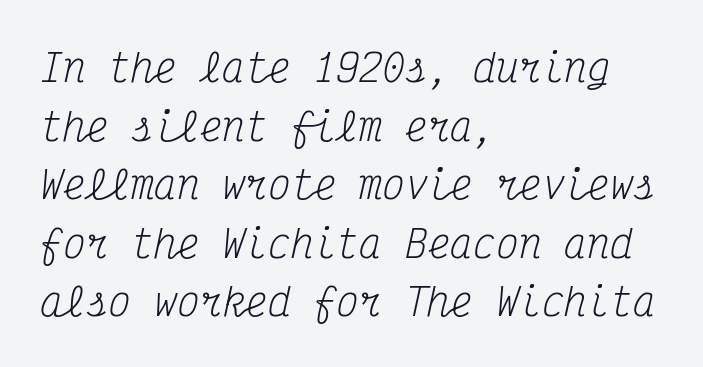
Regarding leading, the lines here are spaced in the standard way. The passage shown is not underscored anywhere. Is the letter spacing exaggerated? No — it looks like the ordinary default. The rendering shows small feet on the letterforms — a serif design. All the whitespace from short lines collects on the right. Ink coverage per letter is moderate at most.
